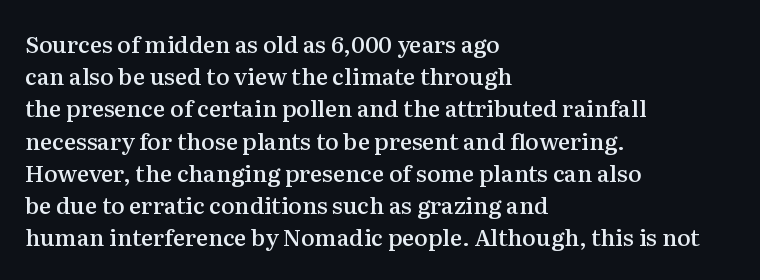
{"italic": "no", "bold": "semi", "underline": "no", "align": "left", "line_spacing": "normal", "line_spacing_ratio": 1.4, "letter_spacing": "normal", "letter_spacing_em": 0.0, "glyph_px": 23}
